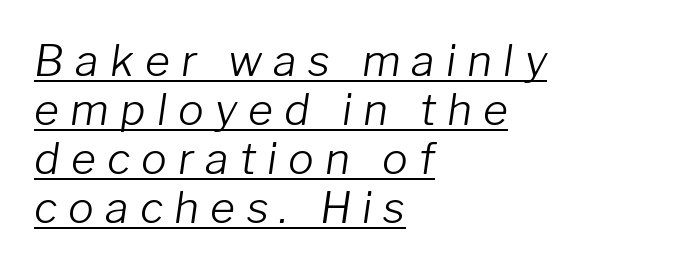
The characters are drawn with everyday or finer stroke widths. Is this a fixed-width face? No — the glyphs have proportional, varying widths. Somebody hit Ctrl+U on this one — the words are underlined. The leading is snug, giving the passage a crowded texture. Looking at the ascenders, they clearly lean.
